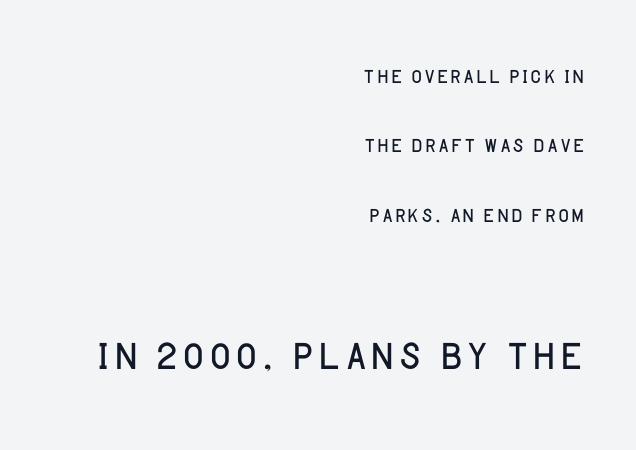
Q: Is the text bold? A: No.
Q: Is the text italic (slanted)? A: No, it is upright.
Q: Is the typeface a serif or a sans-serif typeface? A: Sans-serif.
Q: Is the text underlined? A: No.
Q: How is the paragraph aligned? A: Right-aligned.
Q: Is the spacing between letters normal or unusually wide? A: Normal.
Q: Is the spacing between lines tight, normal or loose? A: Loose.
Q: Which block of text is set in a larger size, the first (top) or the second (bottom)? A: The second (bottom) one.
Q: Width (condensed, normal, or wide)? A: Normal.
Q: Stroke contrast? A: Low.
Q: x-height? A: Large.
Q: Monospaced? A: No.
